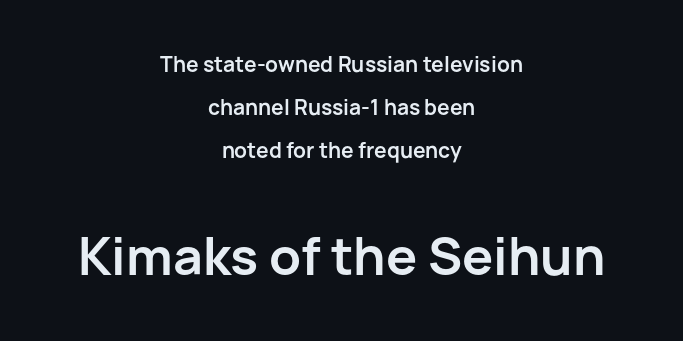
Q: Is the text bold? A: Yes.
Q: Is the text italic (slanted)? A: No, it is upright.
Q: Is the typeface a serif or a sans-serif typeface? A: Sans-serif.
Q: Is the text underlined? A: No.
Q: How is the paragraph aligned? A: Centered.
Q: Is the spacing between letters normal or unusually wide? A: Normal.
Q: Is the spacing between lines tight, normal or loose? A: Loose.
Q: Which block of text is set in a larger size, the first (top) or the second (bottom)? A: The second (bottom) one.
Q: Width (condensed, normal, or wide)? A: Normal.
Q: Stroke contrast? A: Low.
Q: x-height? A: Medium.
Q: Monospaced? A: No.
